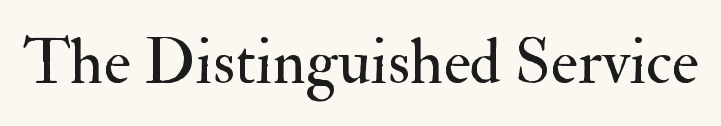
Has an underline been added? It has not. You could call the tracking neutral — neither tight nor loose. Ascenders rise straight up at ninety degrees. To sum up the face: it has serifs. The letters advance in unequal steps, a hallmark of proportional type.
